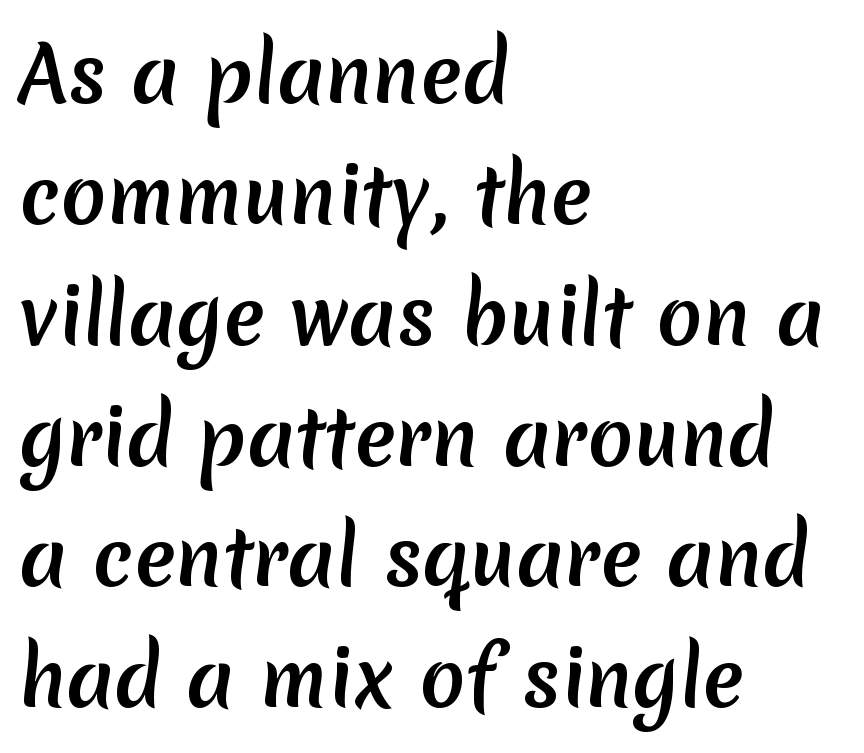
{"serif": "no", "bold": "yes", "weight": "semibold", "width": "normal", "stroke_contrast": "low", "x_height": "medium", "monospaced": "no", "underline": "no", "align": "left", "line_spacing": "normal", "line_spacing_ratio": 1.59, "letter_spacing": "normal", "letter_spacing_em": 0.0, "glyph_px": 76}
